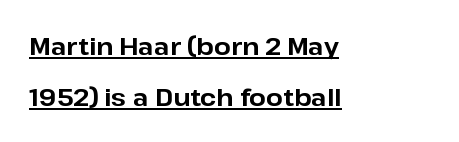
Q: Is the text bold? A: Yes.
Q: Is the text italic (slanted)? A: No, it is upright.
Q: Is the text underlined? A: Yes.
Q: How is the paragraph aligned? A: Left-aligned.
Q: Is the spacing between letters normal or unusually wide? A: Normal.
Q: Is the spacing between lines tight, normal or loose? A: Loose.
